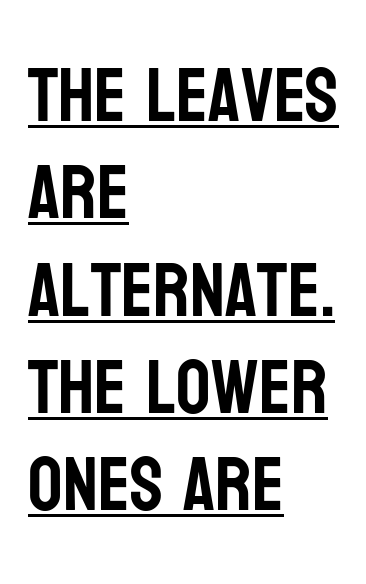
Q: Is the text italic (slanted)? A: No, it is upright.
Q: Is the typeface a serif or a sans-serif typeface? A: Sans-serif.
Q: Is the text underlined? A: Yes.
Q: How is the paragraph aligned? A: Left-aligned.
Q: Is the spacing between letters normal or unusually wide? A: Normal.
Q: Is the spacing between lines tight, normal or loose? A: Normal.
Q: Width (condensed, normal, or wide)? A: Condensed.
Q: Stroke contrast? A: Low.
Q: x-height? A: Large.
Q: Monospaced? A: No.
